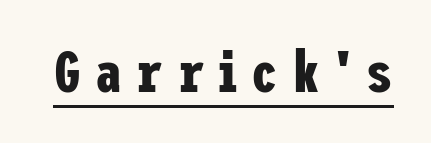
Inter-character spacing is expanded well beyond the font's built-in metrics. Does the type have serifs? No, each stem ends abruptly. This is roman type, the default non-slanted kind. A full-strength bold gives these letters their thick strokes.
